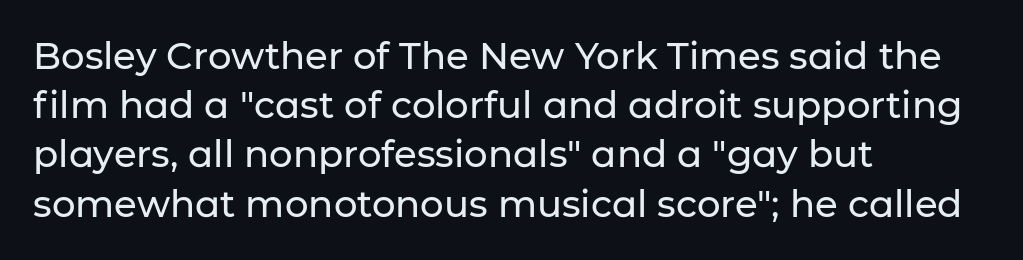
The image shows 37 px sans-serif type, upright; set left-aligned, normal line spacing (1.33x), normal letter spacing, not underlined; low stroke contrast and a medium x-height.
